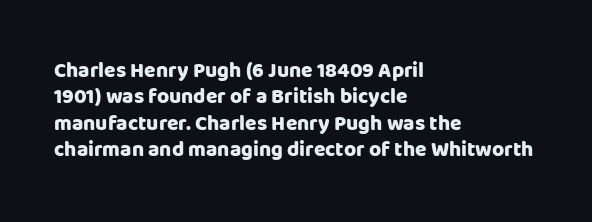
What weight is shown? A full bold with thick strokes. The lettering holds an erect, upright posture throughout. Plain, unruled lines of type. The rendering keeps characters at their native spacing. Leading: standard.
